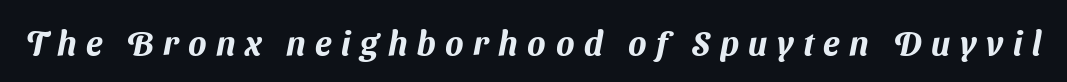
{"serif": "no", "width": "normal", "stroke_contrast": "medium", "x_height": "medium", "monospaced": "no", "underline": "no", "letter_spacing": "wide", "letter_spacing_em": 0.28, "glyph_px": 34}
